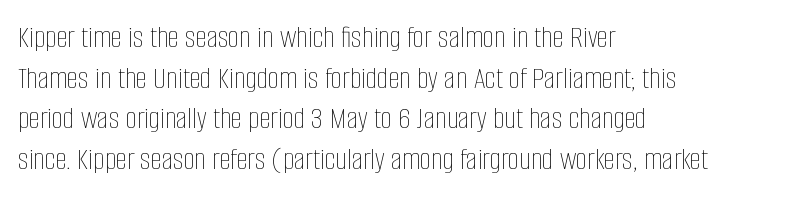
The lines sit at an ordinary, default distance from one another. Each word holds together tightly as a unit, with standard inter-letter gaps. Unlike italic type, these characters show no tilt at all. Rule under the text: the space is simply empty. A typesetter would call this proportional, since set widths differ per character.
